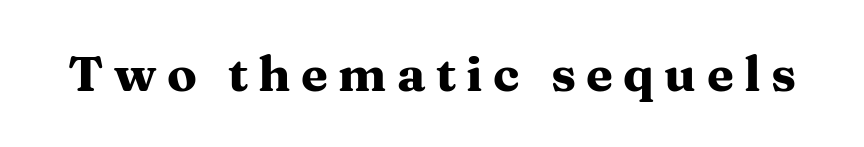
The image shows 49 px heavy, wide serif type, upright; set unusually wide letter spacing (+0.21 em), not underlined; medium stroke contrast and a medium x-height.
